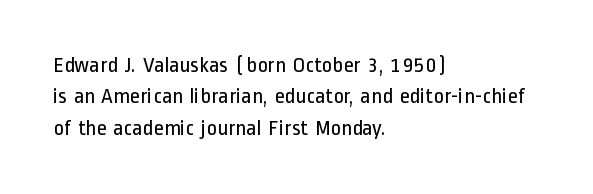
The line-height multiplier appears to be the usual default. The ragged edge is on the right, which tells us the setting is flush left. A typesetter would mark this as roman, not italic. This sample uses plain, unmodified letter spacing. No letter is thick-stroked: the sample isn't bold.
